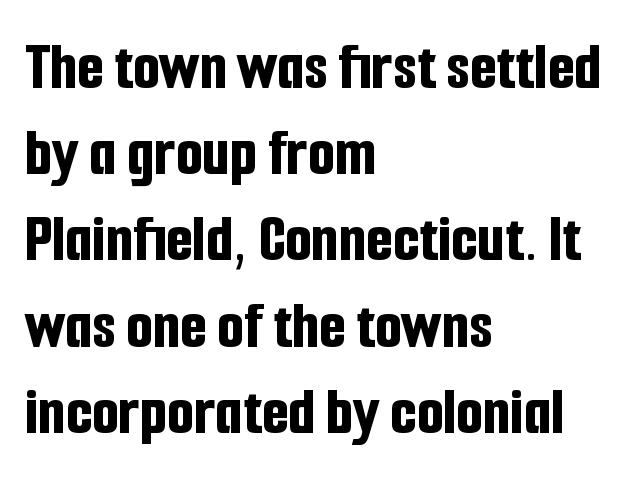
The designer went with a sans here, leaving each stem footless. The letters sit at their default tracking, neither squeezed nor spread. The rows are spaced the way most documents space them. Is this a fixed-width face? No — the glyphs have proportional, varying widths. Left-aligned paragraph, ragged on the right. Compared with an ordinary text face, these strokes are far heavier — a full bold.
